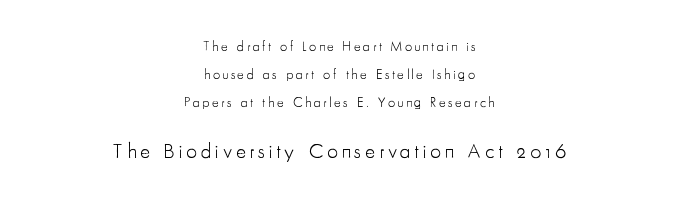
The image shows 21 px text type, upright; set centered, loose line spacing (2.0x), not underlined; the second (bottom) block is 1.5x larger.
